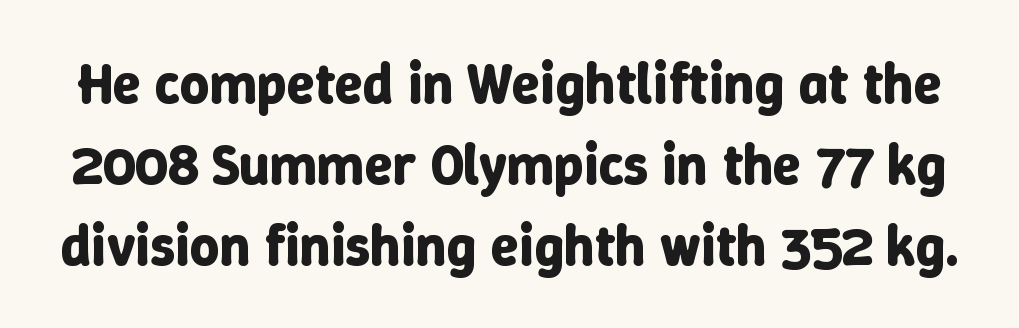
The characters look thick and weighty, a clear bold. Varying glyph widths throughout — classic text-font behaviour. The passage shown is not underscored anywhere. The rendering keeps characters at their native spacing. Line spacing here is normal. Unlike italic type, these characters show no tilt at all.
